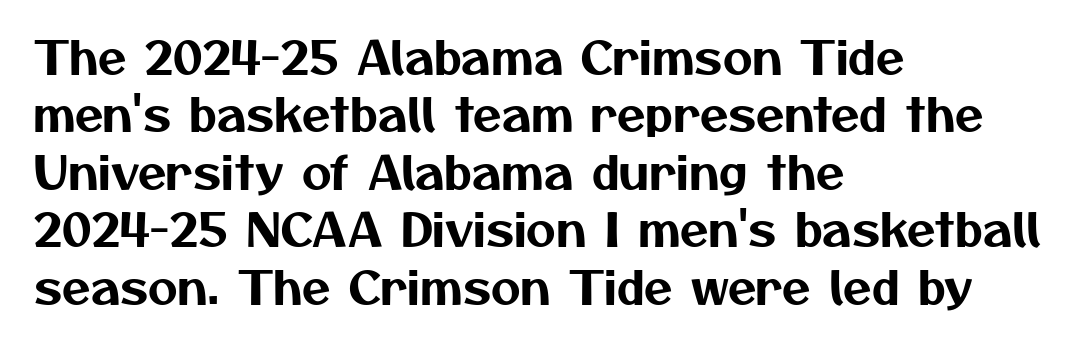
The image shows 46 px sans-serif type; set left-aligned, normal line spacing (1.25x), normal letter spacing, not underlined; medium stroke contrast and a medium x-height.
